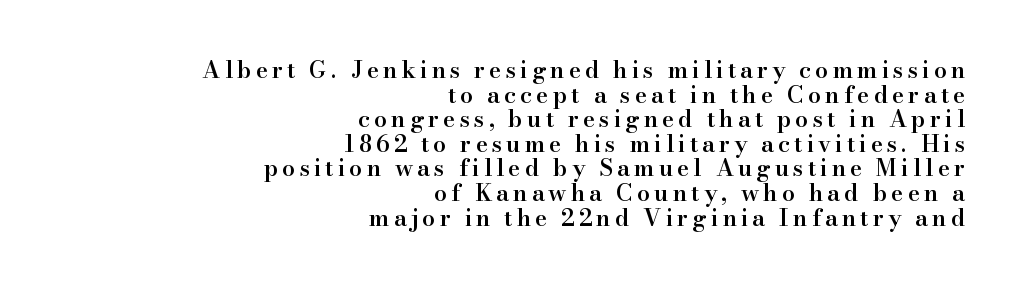
Italic: no, the glyphs are upright roman. The passage is arranged like a letterhead date or caption credit — flush right. These lines carry some extra weight — a demibold, not a full bold. A typesetter would call this leading minimal, almost set solid. Descenders hang freely into open space.
